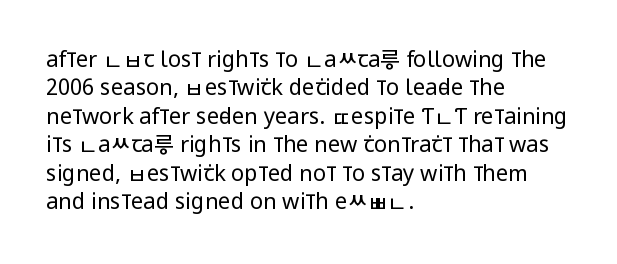
{"italic": "no", "bold": "no", "underline": "no", "align": "left", "line_spacing": "normal", "line_spacing_ratio": 1.29, "letter_spacing": "normal", "letter_spacing_em": 0.0, "glyph_px": 22}
